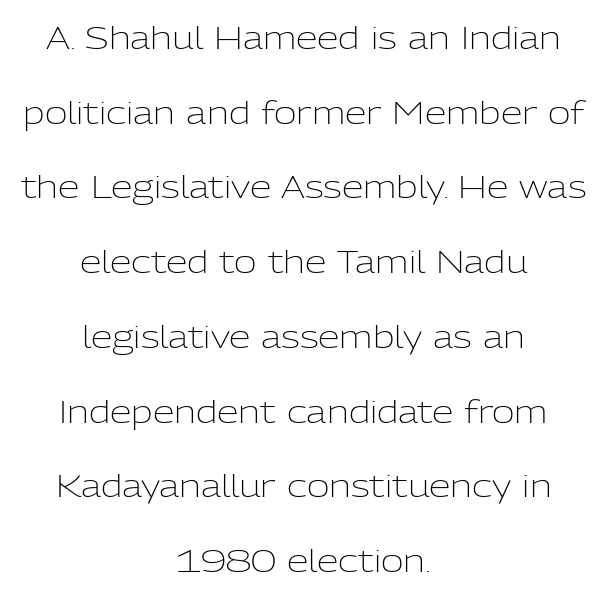
Q: Is the text bold? A: No.
Q: Is the text italic (slanted)? A: No, it is upright.
Q: Is the typeface a serif or a sans-serif typeface? A: Sans-serif.
Q: Is the text underlined? A: No.
Q: How is the paragraph aligned? A: Centered.
Q: Is the spacing between letters normal or unusually wide? A: Normal.
Q: Is the spacing between lines tight, normal or loose? A: Loose.
Q: Width (condensed, normal, or wide)? A: Normal.
Q: Stroke contrast? A: Low.
Q: x-height? A: Medium.
Q: Monospaced? A: No.
